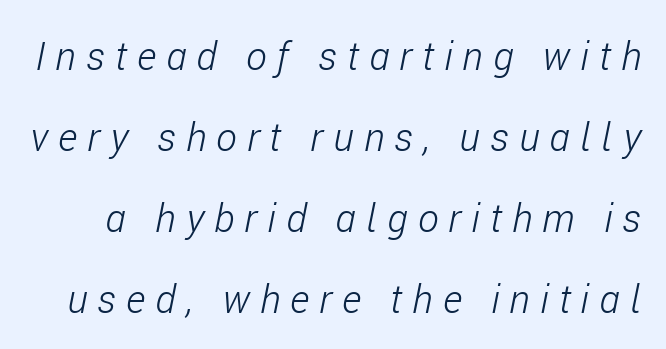
Q: Is the text bold? A: No.
Q: Is the text italic (slanted)? A: Yes, it leans right by about 11 degrees.
Q: Is the text underlined? A: No.
Q: Is the spacing between letters normal or unusually wide? A: Unusually wide.
Q: Is the spacing between lines tight, normal or loose? A: Loose.
Q: Width (condensed, normal, or wide)? A: Condensed.
Q: Stroke contrast? A: Low.
Q: x-height? A: Medium.
Q: Monospaced? A: No.
